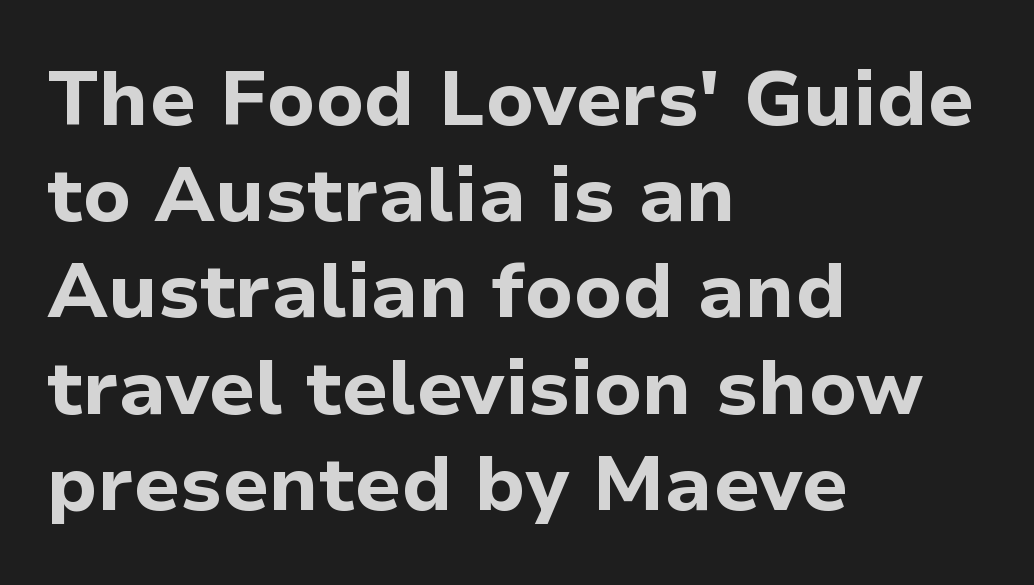
{"serif": "no", "italic": "no", "bold": "yes", "weight": "bold", "width": "normal", "stroke_contrast": "low", "x_height": "medium", "monospaced": "no", "underline": "no", "align": "left", "line_spacing": "normal", "line_spacing_ratio": 1.25, "letter_spacing": "normal", "letter_spacing_em": 0.0, "glyph_px": 77}
